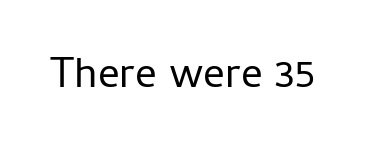
The image shows 43 px regular-weight sans-serif type, upright; set normal letter spacing, not underlined; low stroke contrast and a medium x-height.
